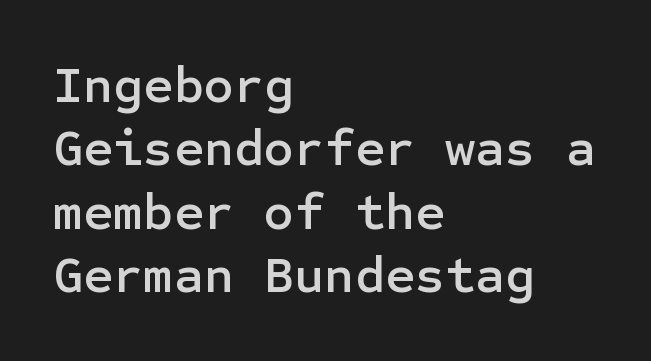
The image shows 52 px sans-serif type, upright; set left-aligned, line spacing 1.22x, normal letter spacing, not underlined; low stroke contrast and a medium x-height.
